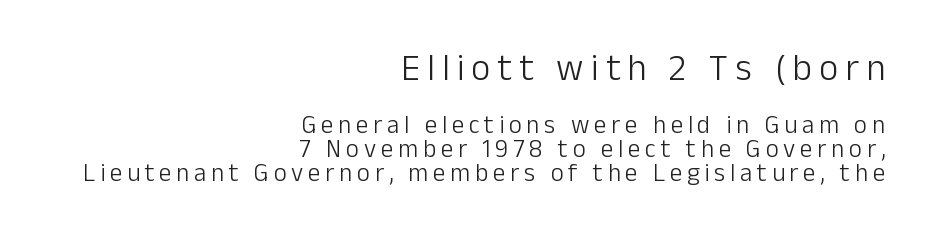
The type sits square on the baseline with zero lean. Does the copy run flush right? Yes — the right margin is perfectly even. Nobody drew a line under any word here. A quiet, ordinary-to-light weight characterises the typeface. Larger block? The one above; the one below is distinctly smaller.
